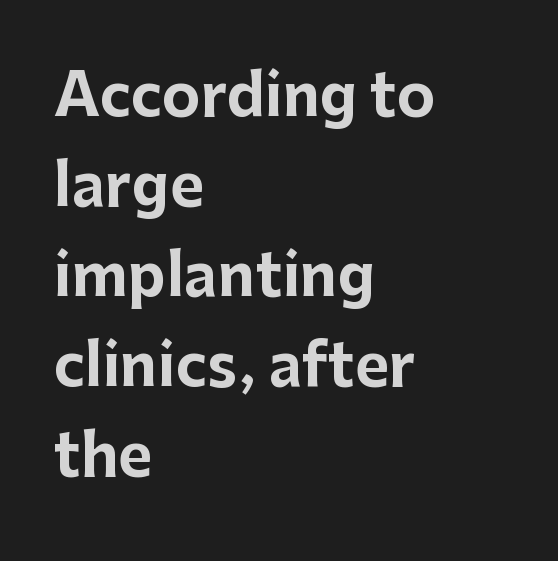
{"serif": "no", "italic": "no", "bold": "yes", "weight": "bold", "width": "normal", "stroke_contrast": "low", "x_height": "medium", "monospaced": "no", "underline": "no", "align": "left", "line_spacing": "normal", "line_spacing_ratio": 1.55, "letter_spacing": "normal", "letter_spacing_em": 0.0, "glyph_px": 58}
